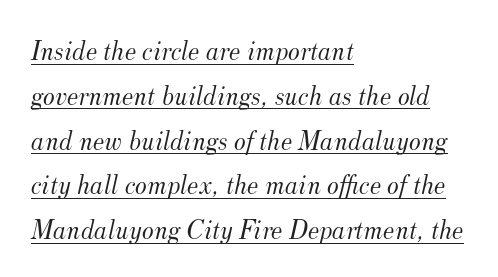
{"serif": "yes", "italic": "yes", "lean": "right", "slant_degrees": 12, "bold": "no", "weight": "light", "width": "normal", "stroke_contrast": "medium", "x_height": "small", "monospaced": "no", "underline": "yes", "align": "left", "line_spacing": "normal", "line_spacing_ratio": 1.6, "letter_spacing": "normal", "letter_spacing_em": 0.0, "glyph_px": 28}
